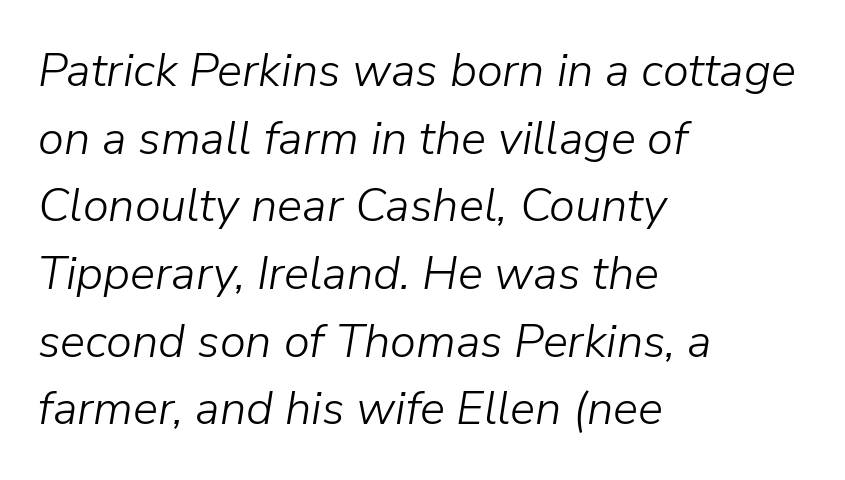
{"italic": "yes", "lean": "right", "slant_degrees": 9, "bold": "no", "weight": "light", "width": "normal", "stroke_contrast": "low", "x_height": "medium", "monospaced": "no", "underline": "no", "align": "left", "line_spacing": "normal", "line_spacing_ratio": 1.44, "letter_spacing": "normal", "letter_spacing_em": 0.0, "glyph_px": 47}
